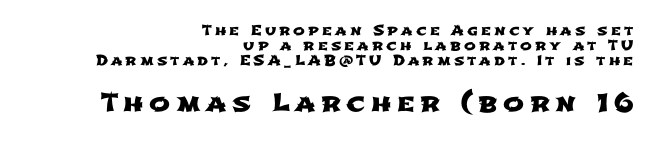
The emphasis by scale lands on block number two, below. Honestly, the rows look squashed on top of each other. The text block is weighted toward the right margin, trailing off unevenly leftward. Just letters on the line, the space beneath them empty.
